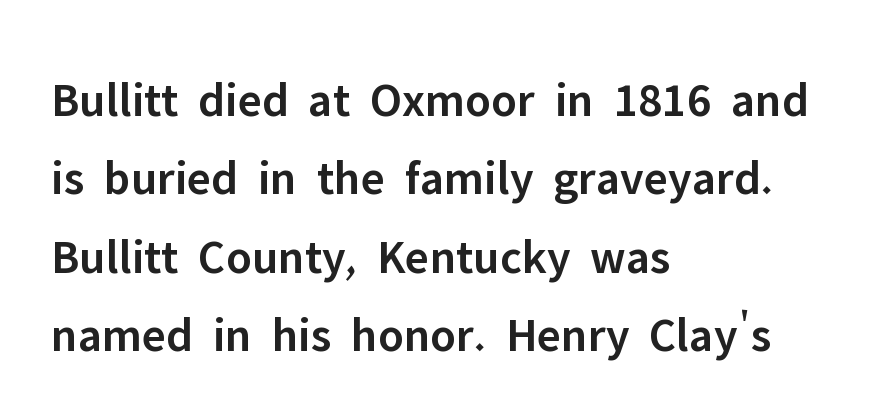
{"serif": "no", "italic": "no", "bold": "semi", "weight": "semibold", "width": "normal", "stroke_contrast": "low", "x_height": "medium", "monospaced": "no", "underline": "no", "align": "left", "line_spacing": "normal", "line_spacing_ratio": 1.6, "letter_spacing": "normal", "letter_spacing_em": 0.0, "glyph_px": 49}
